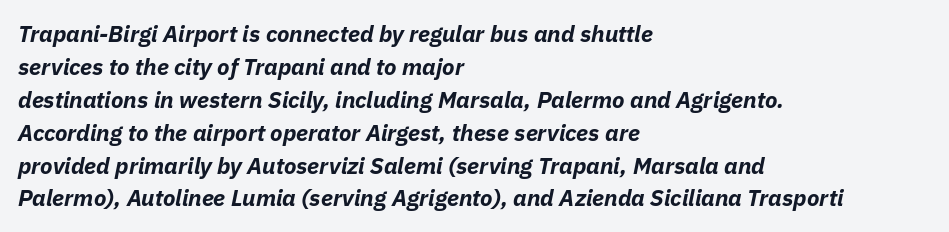
Q: Is the text bold? A: Yes.
Q: Is the text italic (slanted)? A: Yes, it leans right by about 11 degrees.
Q: Is the text underlined? A: No.
Q: How is the paragraph aligned? A: Left-aligned.
Q: Is the spacing between letters normal or unusually wide? A: Normal.
Q: Is the spacing between lines tight, normal or loose? A: Normal.
